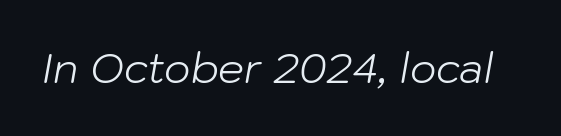
{"italic": "yes", "lean": "right", "slant_degrees": 10, "bold": "no", "weight": "light", "width": "normal", "stroke_contrast": "low", "x_height": "medium", "monospaced": "no", "underline": "no", "letter_spacing": "normal", "letter_spacing_em": 0.0, "glyph_px": 41}
